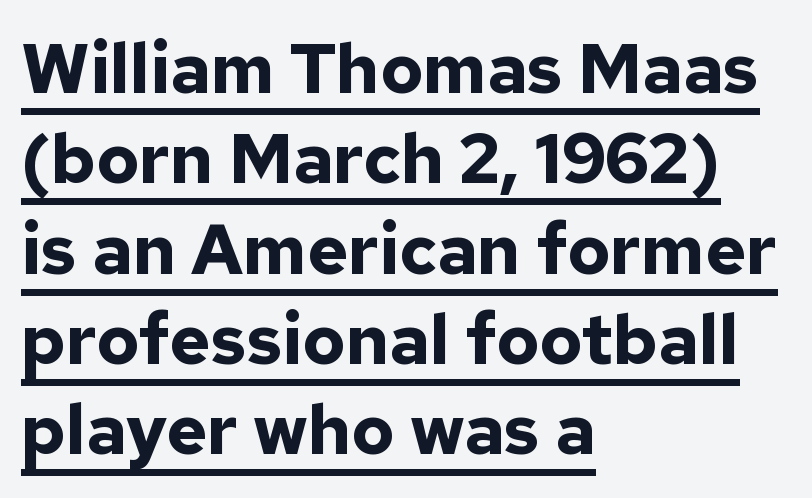
Q: Is the text bold? A: Yes.
Q: Is the text italic (slanted)? A: No, it is upright.
Q: Is the typeface a serif or a sans-serif typeface? A: Sans-serif.
Q: Is the text underlined? A: Yes.
Q: How is the paragraph aligned? A: Left-aligned.
Q: Is the spacing between letters normal or unusually wide? A: Normal.
Q: Is the spacing between lines tight, normal or loose? A: Normal.
Q: Width (condensed, normal, or wide)? A: Normal.
Q: Stroke contrast? A: Low.
Q: x-height? A: Medium.
Q: Monospaced? A: No.
